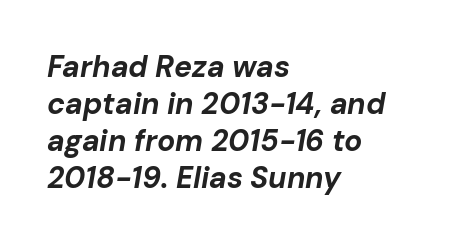
Descender tails drop into unmarked territory. Short note: letters normally spaced. Typesetter's note: full bold, strokes at maximum text heaviness. Here the designer chose a conventional face with non-uniform glyph widths. The lines in this sample share a left origin and differ only in where they stop.
